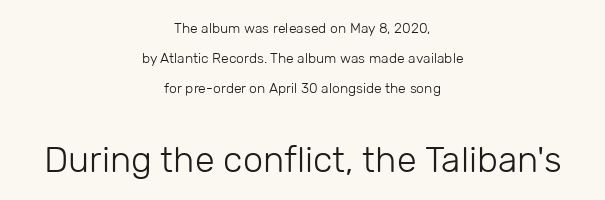
The image shows 36 px light sans-serif type, upright; set centered, loose line spacing (2.14x), normal letter spacing, not underlined; the second (bottom) block is 2.57x larger; low stroke contrast and a medium x-height.
